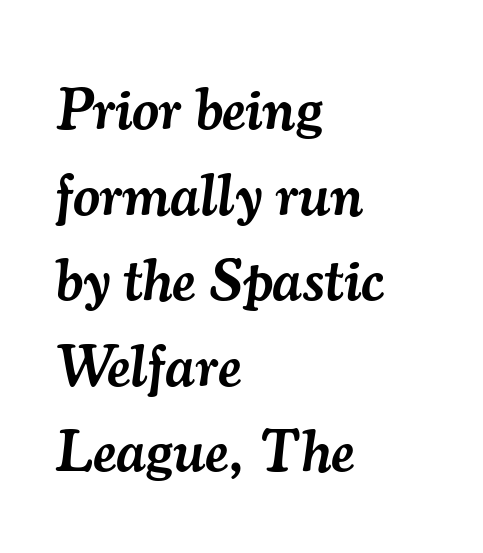
Q: Is the text bold? A: Semi-bold.
Q: Is the text italic (slanted)? A: Yes, it leans right by about 7 degrees.
Q: Is the typeface a serif or a sans-serif typeface? A: Serif.
Q: Is the text underlined? A: No.
Q: How is the paragraph aligned? A: Left-aligned.
Q: Is the spacing between letters normal or unusually wide? A: Normal.
Q: Is the spacing between lines tight, normal or loose? A: Normal.
Q: Width (condensed, normal, or wide)? A: Normal.
Q: Stroke contrast? A: Medium.
Q: x-height? A: Small.
Q: Monospaced? A: No.
